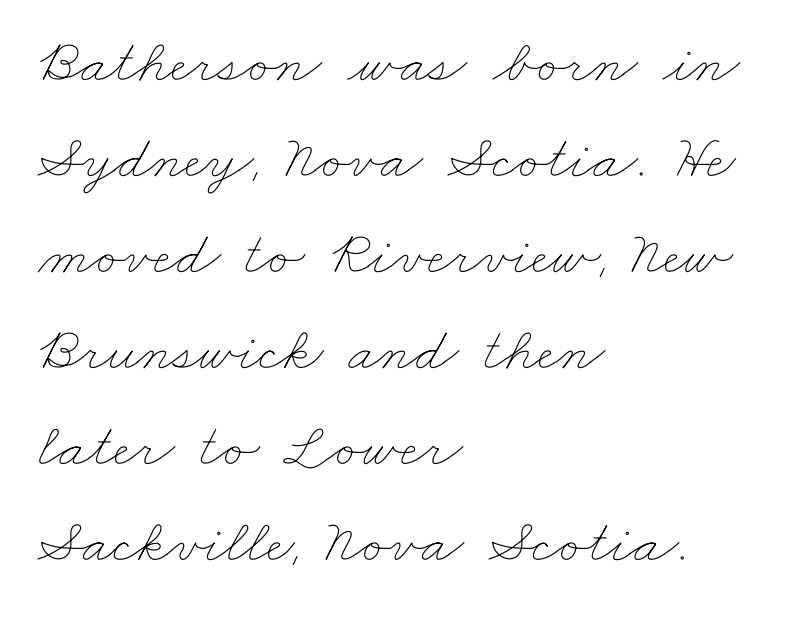
The image shows 62 px thin, wide type; set left-aligned, normal line spacing (1.55x), normal letter spacing, not underlined; low stroke contrast and a small x-height.
